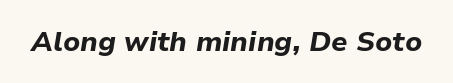
{"italic": "yes", "lean": "right", "slant_degrees": 9, "bold": "yes", "weight": "bold", "width": "normal", "stroke_contrast": "low", "x_height": "medium", "monospaced": "no", "underline": "no", "letter_spacing": "normal", "letter_spacing_em": 0.0, "glyph_px": 28}
